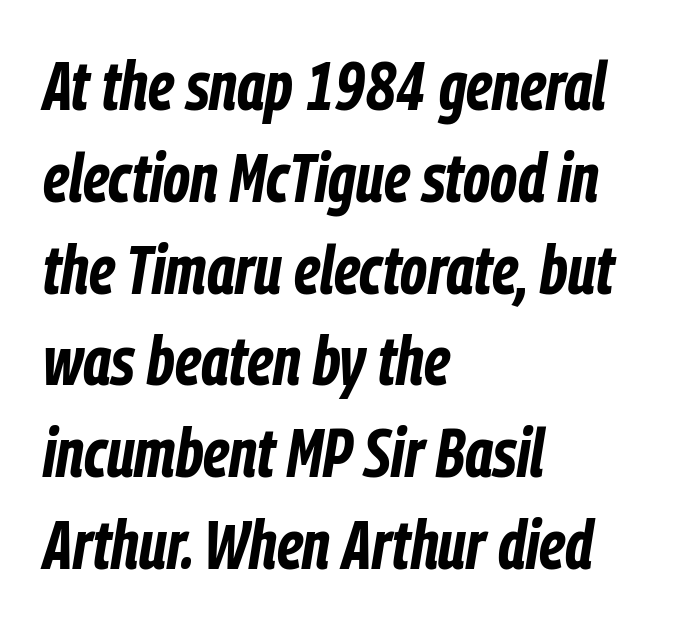
Q: Is the text bold? A: Yes.
Q: Is the text italic (slanted)? A: Yes, it leans right by about 9 degrees.
Q: Is the text underlined? A: No.
Q: How is the paragraph aligned? A: Left-aligned.
Q: Is the spacing between letters normal or unusually wide? A: Normal.
Q: Is the spacing between lines tight, normal or loose? A: Normal.
Q: Width (condensed, normal, or wide)? A: Condensed.
Q: Stroke contrast? A: Low.
Q: x-height? A: Medium.
Q: Monospaced? A: No.
